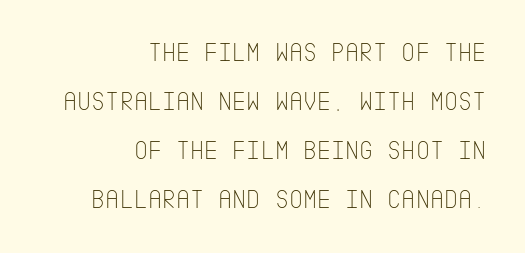
The image shows 27 px text type, upright; set right-aligned, line spacing 1.81x, normal letter spacing, not underlined.
